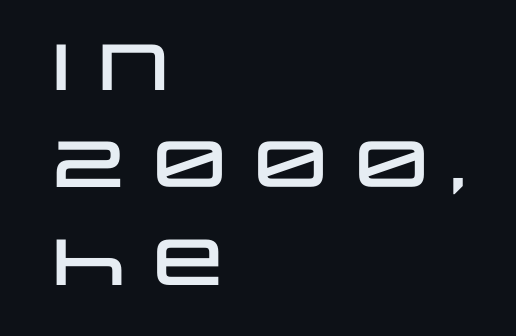
Successive baselines arrive at the customary interval. Font category for this specimen: sans-serif. The zone under the glyphs is completely vacant. The face used here is rendered with its standard letterfit. The type sits square on the baseline with zero lean.
